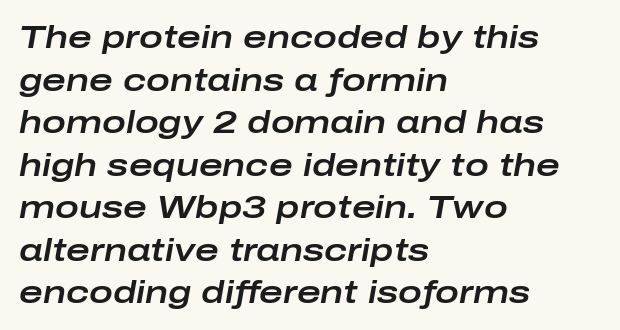
{"italic": "yes", "lean": "right", "slant_degrees": 10, "width": "wide", "stroke_contrast": "low", "x_height": "medium", "monospaced": "no", "underline": "no", "align": "left", "line_spacing": "normal", "line_spacing_ratio": 1.33, "letter_spacing": "normal", "letter_spacing_em": 0.0, "glyph_px": 32}
